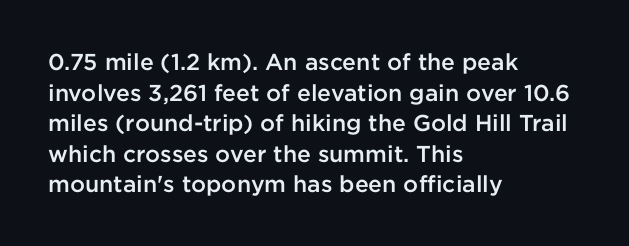
Q: Is the text bold? A: Semi-bold.
Q: Is the text italic (slanted)? A: No, it is upright.
Q: Is the text underlined? A: No.
Q: How is the paragraph aligned? A: Left-aligned.
Q: Is the spacing between letters normal or unusually wide? A: Normal.
Q: Is the spacing between lines tight, normal or loose? A: Normal.
